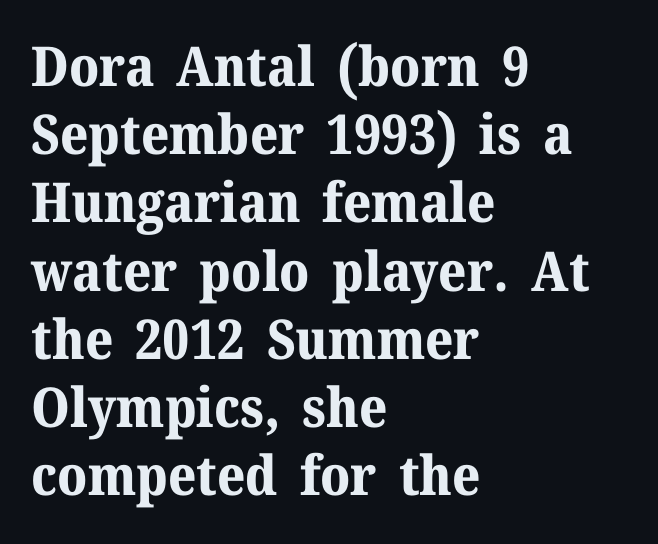
Q: Is the text bold? A: Yes.
Q: Is the text italic (slanted)? A: No, it is upright.
Q: Is the typeface a serif or a sans-serif typeface? A: Serif.
Q: Is the text underlined? A: No.
Q: How is the paragraph aligned? A: Left-aligned.
Q: Is the spacing between letters normal or unusually wide? A: Normal.
Q: Width (condensed, normal, or wide)? A: Normal.
Q: Stroke contrast? A: Medium.
Q: x-height? A: Medium.
Q: Monospaced? A: No.
